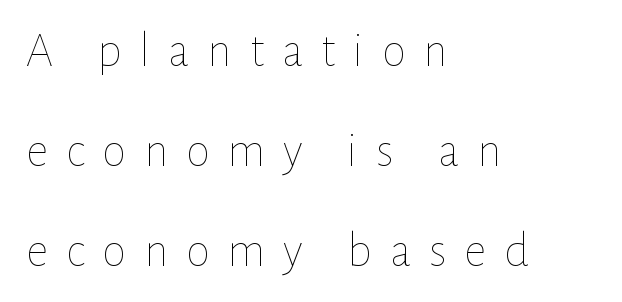
The lines are spread far apart with generous leading. Inter-character spacing is expanded well beyond the font's built-in metrics. Here the designer chose a conventional face with non-uniform glyph widths. The passage shown is not underscored anywhere. No extra ink here — the face is not bold.
